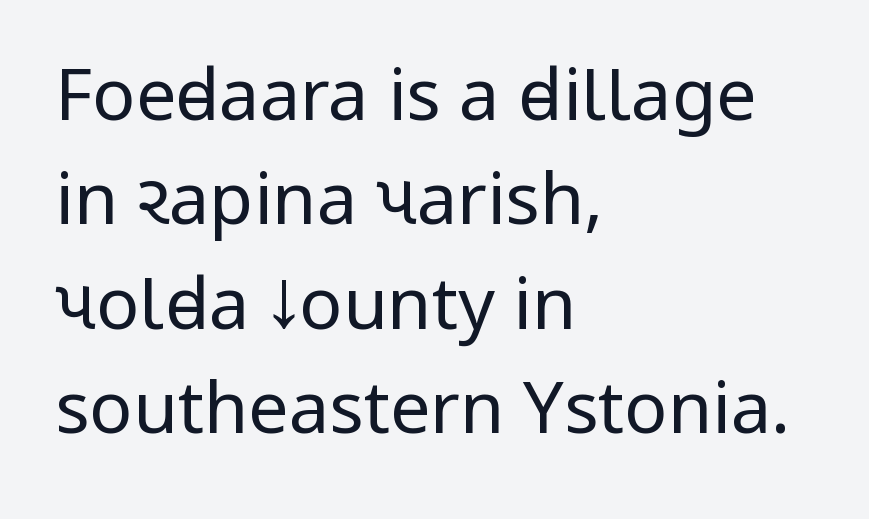
{"serif": "no", "italic": "no", "bold": "no", "weight": "regular", "width": "condensed", "stroke_contrast": "low", "x_height": "large", "monospaced": "no", "underline": "no", "align": "left", "line_spacing": "normal", "line_spacing_ratio": 1.45, "letter_spacing": "normal", "letter_spacing_em": 0.0, "glyph_px": 72}
